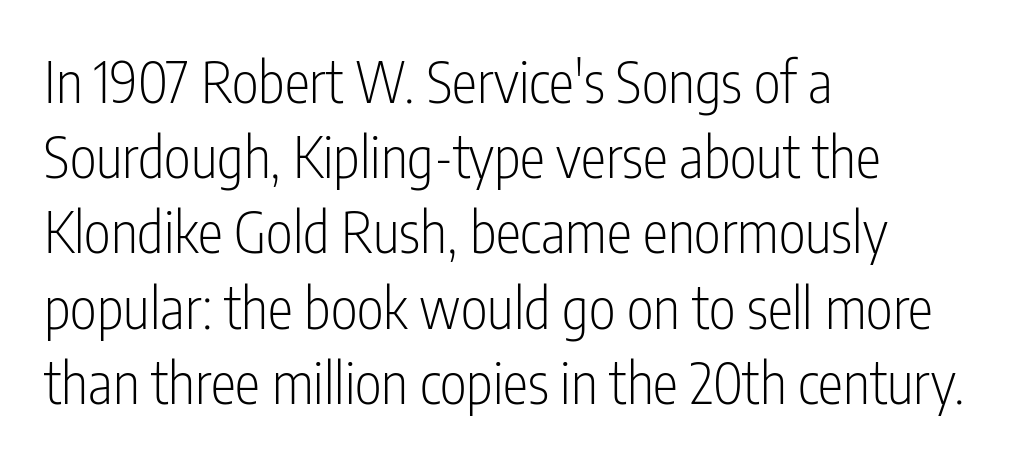
Q: Is the text bold? A: No.
Q: Is the text italic (slanted)? A: No, it is upright.
Q: Is the typeface a serif or a sans-serif typeface? A: Sans-serif.
Q: Is the text underlined? A: No.
Q: How is the paragraph aligned? A: Left-aligned.
Q: Is the spacing between letters normal or unusually wide? A: Normal.
Q: Is the spacing between lines tight, normal or loose? A: Normal.
Q: Width (condensed, normal, or wide)? A: Condensed.
Q: Stroke contrast? A: Low.
Q: x-height? A: Medium.
Q: Monospaced? A: No.
